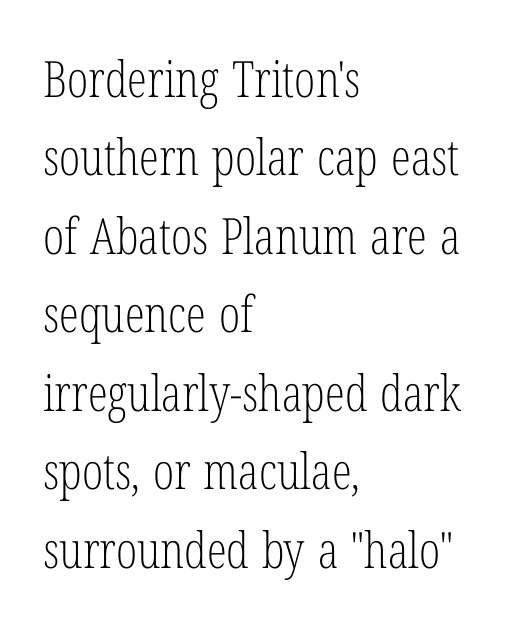
The image shows 50 px light, condensed serif type, upright; set left-aligned, normal line spacing (1.57x), normal letter spacing, not underlined; low stroke contrast and a medium x-height.
